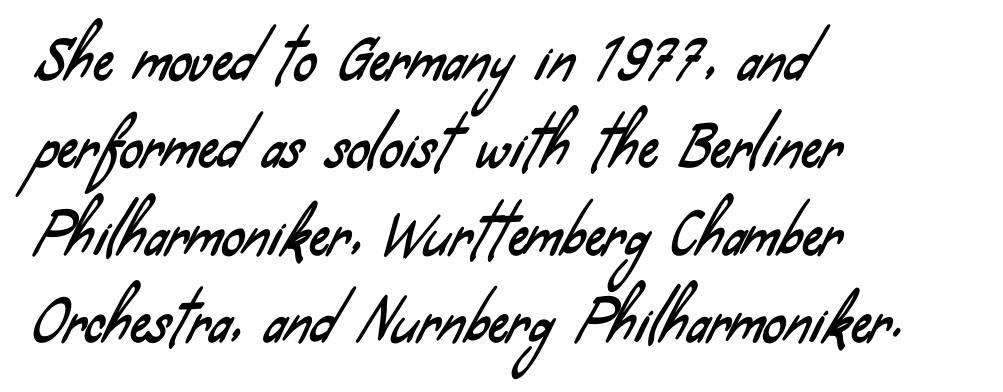
The image shows 56 px condensed sans-serif type; set left-aligned, normal line spacing (1.56x), normal letter spacing, not underlined; low stroke contrast and a small x-height.
